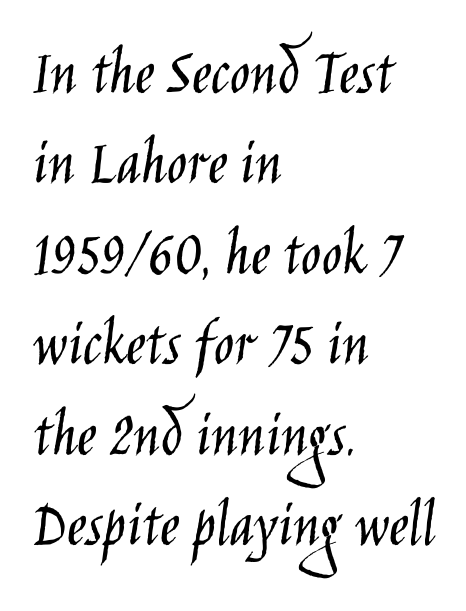
{"serif": "no", "bold": "no", "weight": "light", "width": "condensed", "stroke_contrast": "low", "x_height": "large", "monospaced": "no", "underline": "no", "align": "left", "line_spacing": "normal", "line_spacing_ratio": 1.35, "letter_spacing": "normal", "letter_spacing_em": 0.0, "glyph_px": 67}
